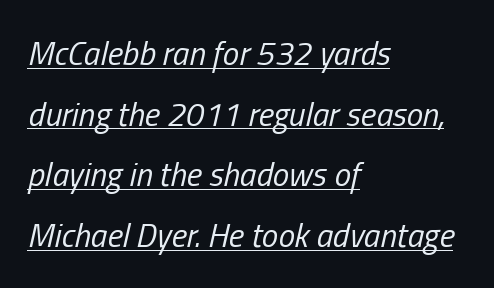
{"italic": "yes", "lean": "right", "slant_degrees": 13, "bold": "no", "weight": "regular", "width": "condensed", "stroke_contrast": "low", "x_height": "medium", "monospaced": "no", "underline": "yes", "align": "left", "line_spacing_ratio": 1.84, "letter_spacing": "normal", "letter_spacing_em": 0.0, "glyph_px": 33}
